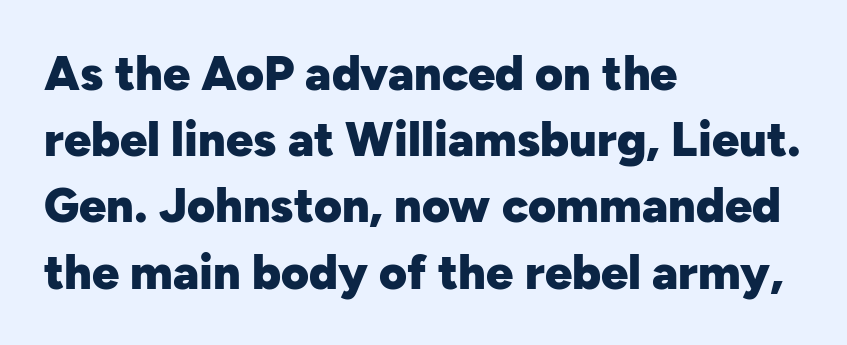
Ordinary non-slanted type is in use. The setting favours the left margin, as ordinary paragraphs usually do. Notice how thick the strokes are: this is what a full bold looks like. What stands out about the letter spacing? Nothing — it is the standard amount. The gap between lines stays unmarked. In terms of leading, this rendering sits right in the middle.
